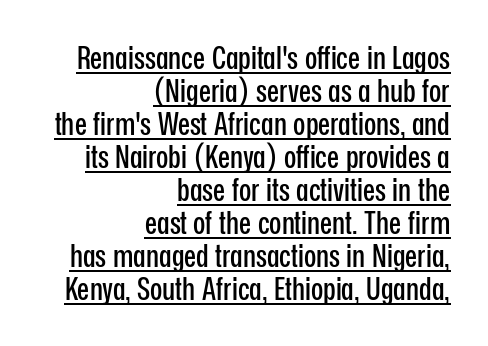
{"serif": "no", "italic": "no", "width": "condensed", "stroke_contrast": "low", "x_height": "medium", "monospaced": "no", "underline": "yes", "align": "right", "line_spacing": "tight", "line_spacing_ratio": 1.03, "letter_spacing": "normal", "letter_spacing_em": 0.0, "glyph_px": 32}
